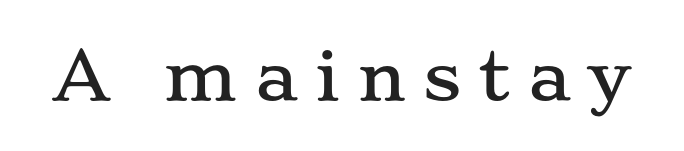
Q: Is the text italic (slanted)? A: No, it is upright.
Q: Is the typeface a serif or a sans-serif typeface? A: Serif.
Q: Is the text underlined? A: No.
Q: Is the spacing between letters normal or unusually wide? A: Unusually wide.
Q: Width (condensed, normal, or wide)? A: Wide.
Q: Stroke contrast? A: Low.
Q: x-height? A: Small.
Q: Monospaced? A: No.
